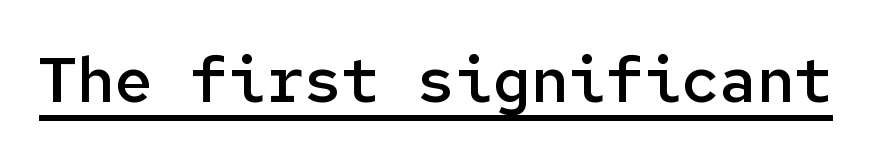
Q: Is the text bold? A: Semi-bold.
Q: Is the text italic (slanted)? A: No, it is upright.
Q: Is the typeface a serif or a sans-serif typeface? A: Sans-serif.
Q: Is the text underlined? A: Yes.
Q: Is the spacing between letters normal or unusually wide? A: Normal.
Q: Width (condensed, normal, or wide)? A: Normal.
Q: Stroke contrast? A: Low.
Q: x-height? A: Medium.
Q: Monospaced? A: Yes.
